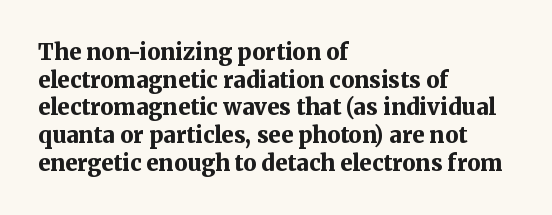
Q: Is the text bold? A: Yes.
Q: Is the text italic (slanted)? A: No, it is upright.
Q: Is the text underlined? A: No.
Q: How is the paragraph aligned? A: Left-aligned.
Q: Is the spacing between letters normal or unusually wide? A: Normal.
Q: Is the spacing between lines tight, normal or loose? A: Normal.
